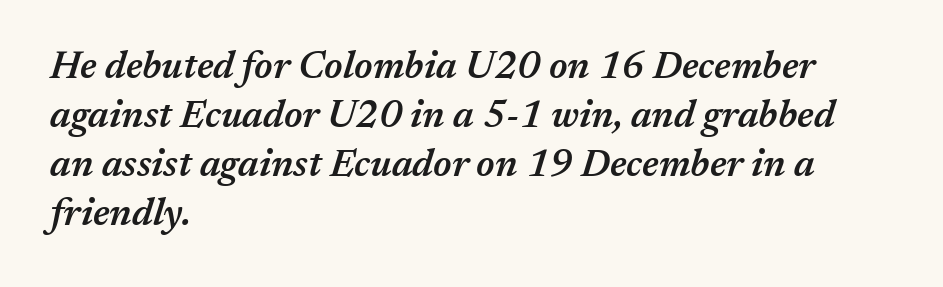
Q: Is the text bold? A: Semi-bold.
Q: Is the text italic (slanted)? A: Yes, it leans right by about 17 degrees.
Q: Is the text underlined? A: No.
Q: How is the paragraph aligned? A: Left-aligned.
Q: Is the spacing between letters normal or unusually wide? A: Normal.
Q: Is the spacing between lines tight, normal or loose? A: Normal.
Q: Width (condensed, normal, or wide)? A: Normal.
Q: Stroke contrast? A: Medium.
Q: x-height? A: Medium.
Q: Monospaced? A: No.
